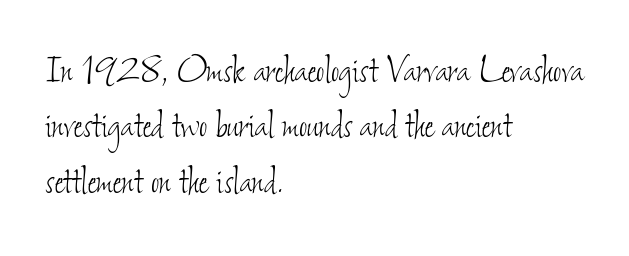
The string is rendered with underlining switched off. The paragraph shown leans on its left margin. Counters stay open thanks to moderate or lighter strokes. Between one letter and the next there's only the usual sliver of space. Varying glyph widths throughout — classic text-font behaviour.
